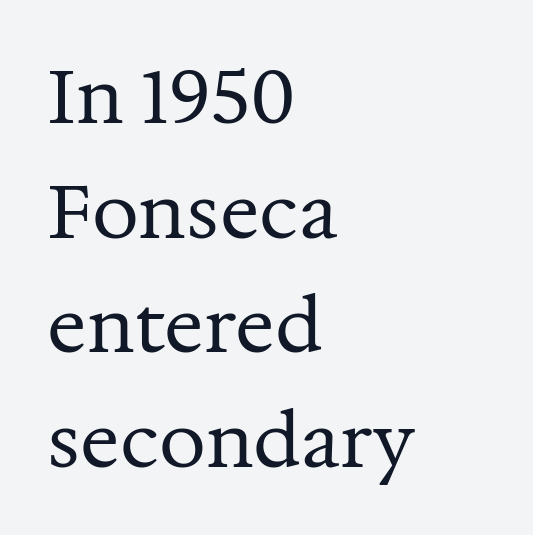
{"serif": "yes", "italic": "no", "bold": "no", "weight": "regular", "width": "normal", "stroke_contrast": "medium", "x_height": "medium", "monospaced": "no", "underline": "no", "align": "left", "line_spacing": "normal", "line_spacing_ratio": 1.55, "letter_spacing": "normal", "letter_spacing_em": 0.0, "glyph_px": 74}
